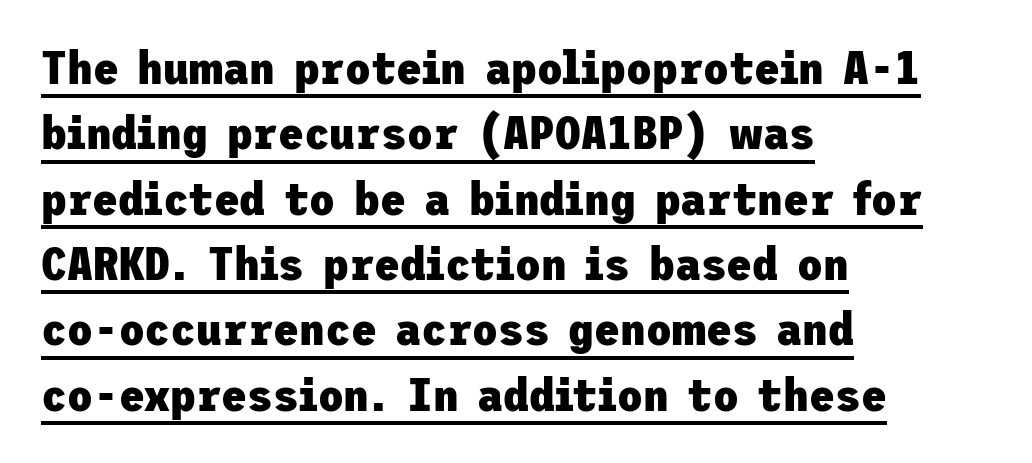
Here the glyphs are tracked normally, forming tight word shapes. Like a heading marked for emphasis, these lines bear an underscore. These lines sit exactly where default settings would place them. This is sans-serif lettering, the kind often seen on screens and signage.
